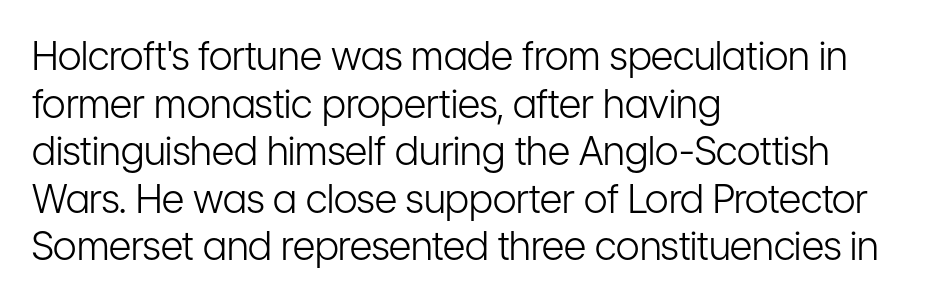
The axis of the letterforms is exactly vertical. Each letter keeps its own natural width here, so spacing adapts to shape. All the whitespace from short lines collects on the right. The words here are not underlined. Students, note that the glyphs here touch the page at normal intervals.
